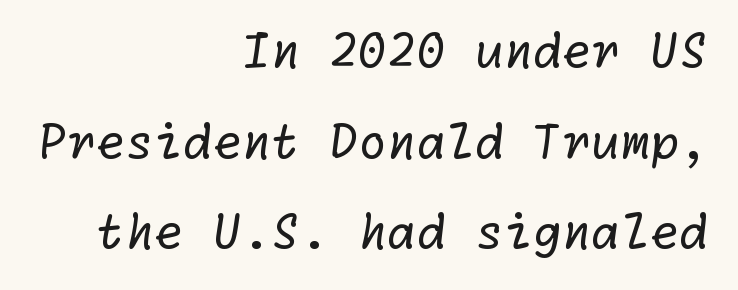
Q: Is the text bold? A: No.
Q: Is the typeface a serif or a sans-serif typeface? A: Sans-serif.
Q: Is the text underlined? A: No.
Q: How is the paragraph aligned? A: Right-aligned.
Q: Is the spacing between letters normal or unusually wide? A: Normal.
Q: Is the spacing between lines tight, normal or loose? A: Loose.
Q: Width (condensed, normal, or wide)? A: Normal.
Q: Stroke contrast? A: Low.
Q: x-height? A: Medium.
